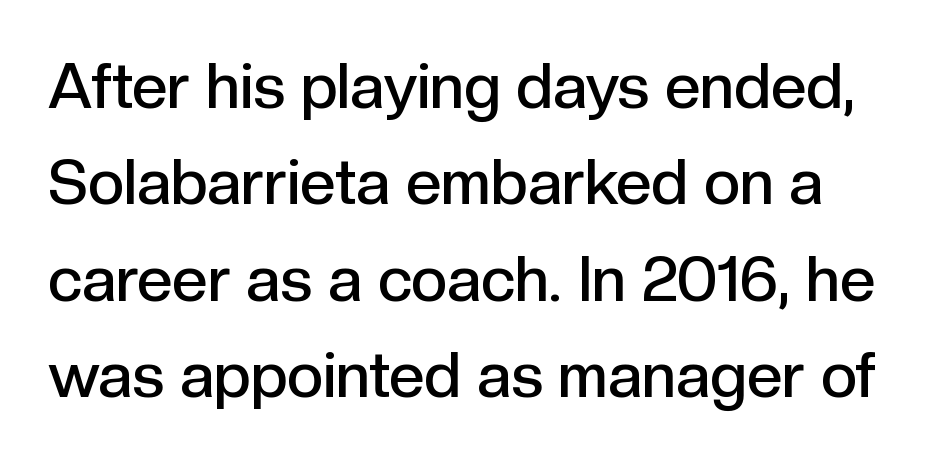
Bare-footed words on every line. The passage shown has conventional tracking throughout. Does the type have serifs? No, each stem ends abruptly. A fair bit of extra ink — the face is semibold, not bold. Here the designer chose a conventional face with non-uniform glyph widths.
